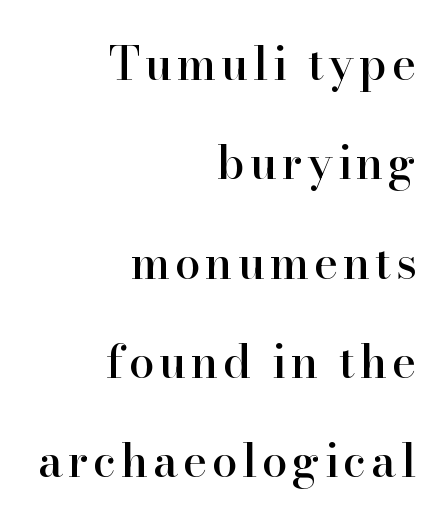
{"serif": "yes", "italic": "no", "width": "normal", "stroke_contrast": "high", "x_height": "small", "monospaced": "no", "underline": "no", "align": "right", "line_spacing": "loose", "line_spacing_ratio": 2.16, "glyph_px": 46}
